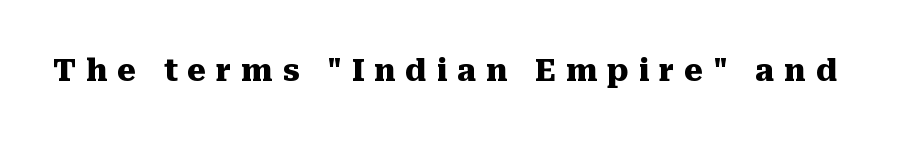
Q: Is the text bold? A: Yes.
Q: Is the text italic (slanted)? A: No, it is upright.
Q: Is the typeface a serif or a sans-serif typeface? A: Serif.
Q: Is the text underlined? A: No.
Q: Is the spacing between letters normal or unusually wide? A: Unusually wide.
Q: Width (condensed, normal, or wide)? A: Normal.
Q: Stroke contrast? A: Medium.
Q: x-height? A: Medium.
Q: Monospaced? A: No.
